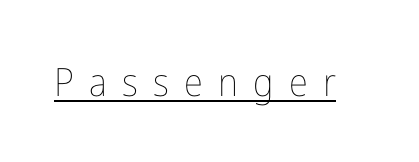
The image shows 39 px thin, condensed type, upright; set unusually wide letter spacing (+0.39 em), underlined; low stroke contrast and a medium x-height.
